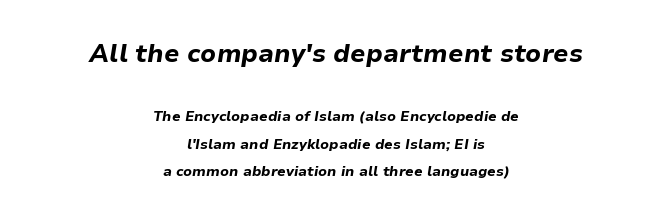
The image shows 25 px bold type, italic (leaning right); set centered, loose line spacing (1.99x), normal letter spacing, not underlined; the first (top) block is 1.79x larger.
